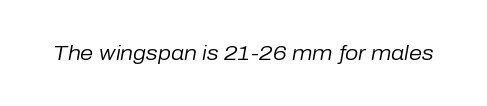
{"italic": "yes", "lean": "right", "slant_degrees": 10, "bold": "no", "underline": "no", "letter_spacing": "normal", "letter_spacing_em": 0.0, "glyph_px": 21}
